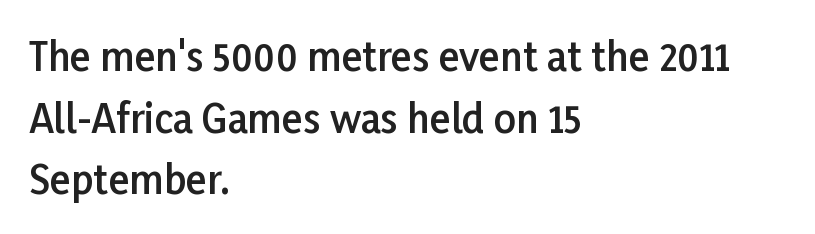
{"serif": "no", "italic": "no", "bold": "semi", "weight": "semibold", "width": "normal", "stroke_contrast": "low", "x_height": "medium", "monospaced": "no", "underline": "no", "align": "left", "line_spacing": "normal", "line_spacing_ratio": 1.58, "letter_spacing": "normal", "letter_spacing_em": 0.0, "glyph_px": 39}
